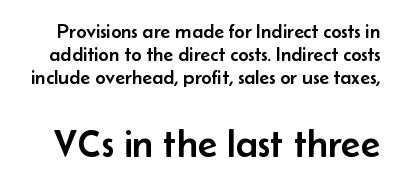
The image shows 40 px sans-serif type, upright; set tight line spacing (1.15x), normal letter spacing, not underlined; the second (bottom) block is 2.0x larger; low stroke contrast and a small x-height.
